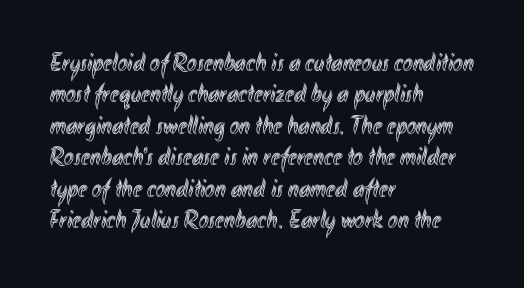
Tracking value appears to be zero — textbook default spacing. Short and long lines alike share a common starting point at left. A bare baseline throughout the passage.
